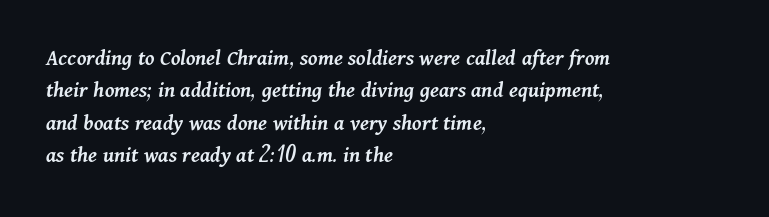
Q: Is the text bold? A: Semi-bold.
Q: Is the text italic (slanted)? A: Yes, it leans right by about 11 degrees.
Q: Is the text underlined? A: No.
Q: How is the paragraph aligned? A: Left-aligned.
Q: Is the spacing between letters normal or unusually wide? A: Normal.
Q: Is the spacing between lines tight, normal or loose? A: Normal.
